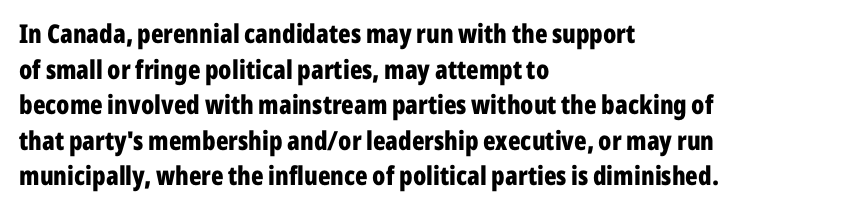
Descenders are the only things crossing below the line. Weight: bold. The tracking reads as untouched default to a designer's eye. A typesetter would mark this as roman, not italic.
